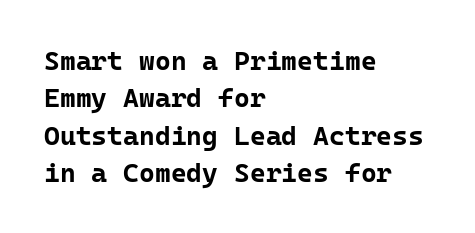
Q: Is the text bold? A: Yes.
Q: Is the text italic (slanted)? A: No, it is upright.
Q: Is the text underlined? A: No.
Q: How is the paragraph aligned? A: Left-aligned.
Q: Is the spacing between letters normal or unusually wide? A: Normal.
Q: Is the spacing between lines tight, normal or loose? A: Normal.
